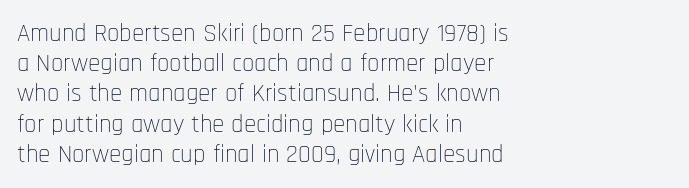
The image shows 25 px text type, upright; set left-aligned, line spacing 1.21x, normal letter spacing, not underlined.
